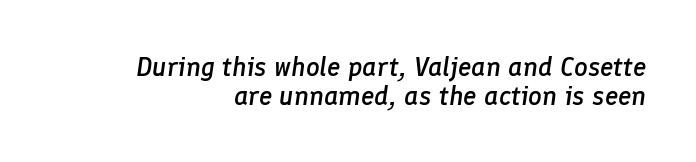
Summary of vertical rhythm: compact, with narrow interline spacing. This rendering leaves character spacing at its baseline value. The passage is arranged like a letterhead date or caption credit — flush right. Students, this is semibold: more ink than regular, less than bold.
